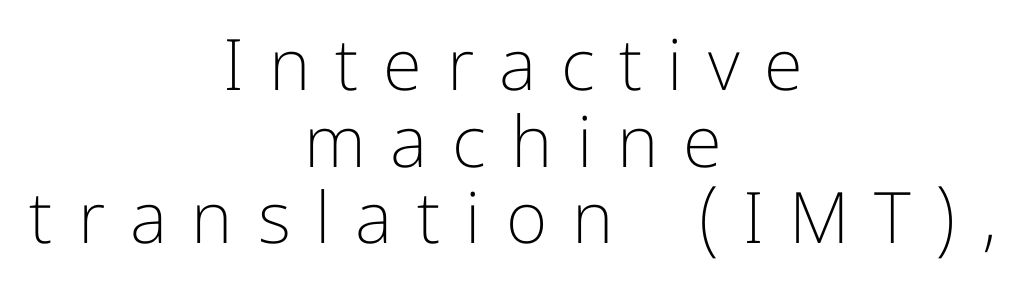
Q: Is the text bold? A: No.
Q: Is the text italic (slanted)? A: No, it is upright.
Q: Is the typeface a serif or a sans-serif typeface? A: Sans-serif.
Q: Is the text underlined? A: No.
Q: How is the paragraph aligned? A: Centered.
Q: Is the spacing between letters normal or unusually wide? A: Unusually wide.
Q: Is the spacing between lines tight, normal or loose? A: Tight.
Q: Width (condensed, normal, or wide)? A: Normal.
Q: Stroke contrast? A: Low.
Q: x-height? A: Medium.
Q: Monospaced? A: No.
